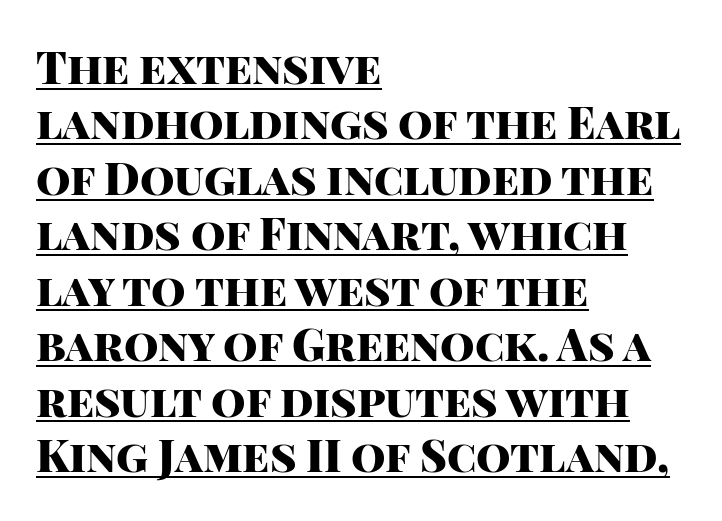
Q: Is the text bold? A: Yes.
Q: Is the text italic (slanted)? A: No, it is upright.
Q: Is the typeface a serif or a sans-serif typeface? A: Sans-serif.
Q: Is the text underlined? A: Yes.
Q: How is the paragraph aligned? A: Left-aligned.
Q: Is the spacing between letters normal or unusually wide? A: Normal.
Q: Is the spacing between lines tight, normal or loose? A: Normal.
Q: Width (condensed, normal, or wide)? A: Normal.
Q: Stroke contrast? A: High.
Q: x-height? A: Large.
Q: Monospaced? A: No.
